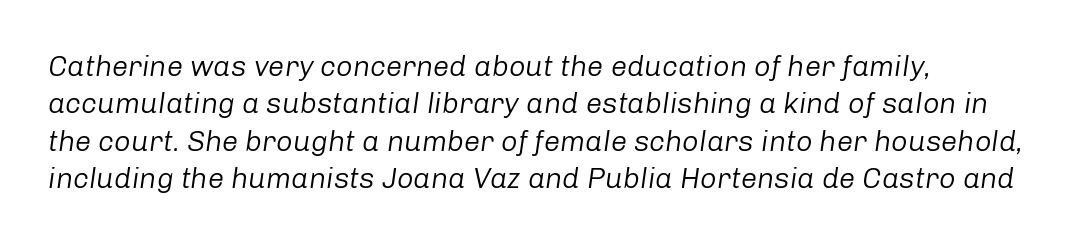
{"italic": "yes", "lean": "right", "slant_degrees": 8, "bold": "no", "weight": "regular", "width": "normal", "stroke_contrast": "low", "x_height": "medium", "monospaced": "no", "underline": "no", "align": "left", "line_spacing": "normal", "line_spacing_ratio": 1.29, "letter_spacing": "normal", "letter_spacing_em": 0.0, "glyph_px": 29}
